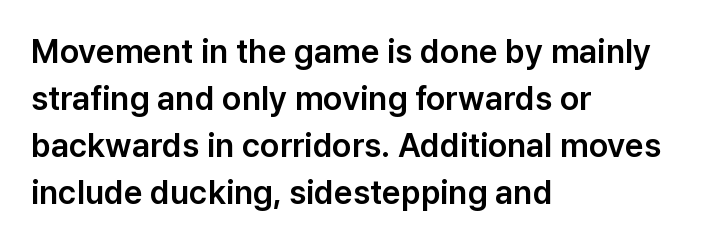
{"serif": "no", "italic": "no", "width": "normal", "stroke_contrast": "low", "x_height": "medium", "monospaced": "no", "underline": "no", "align": "left", "line_spacing": "normal", "line_spacing_ratio": 1.42, "letter_spacing": "normal", "letter_spacing_em": 0.0, "glyph_px": 33}
